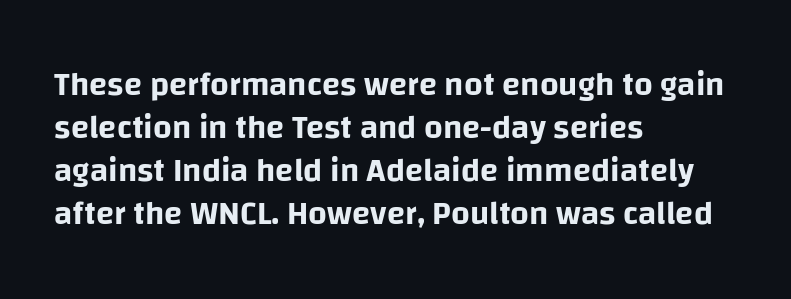
The gaps between neighbouring characters are ordinary and unremarkable. Descenders are the only things crossing below the line. Leading: standard. Think of a printed novel: that variable character pitch is what you see here. If you drew a ruler down the left edge, every line would touch it. In terms of posture, this sample is upright.
